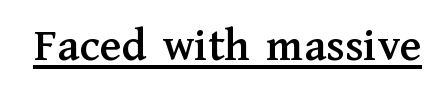
Q: Is the text italic (slanted)? A: No, it is upright.
Q: Is the typeface a serif or a sans-serif typeface? A: Serif.
Q: Is the text underlined? A: Yes.
Q: Is the spacing between letters normal or unusually wide? A: Normal.
Q: Width (condensed, normal, or wide)? A: Normal.
Q: Stroke contrast? A: Medium.
Q: x-height? A: Medium.
Q: Monospaced? A: No.
